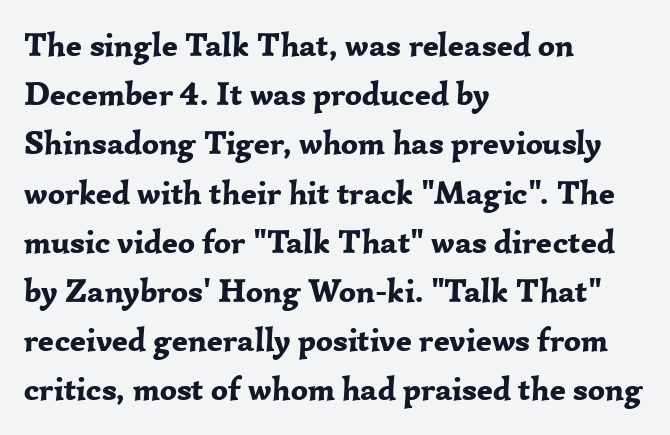
{"serif": "yes", "italic": "no", "bold": "yes", "weight": "bold", "width": "normal", "stroke_contrast": "low", "x_height": "medium", "monospaced": "no", "underline": "no", "align": "left", "line_spacing": "normal", "line_spacing_ratio": 1.49, "letter_spacing": "normal", "letter_spacing_em": 0.0, "glyph_px": 33}
